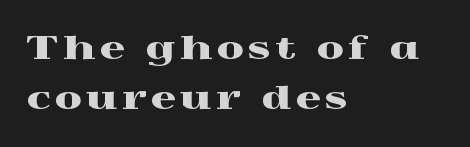
Q: Is the text italic (slanted)? A: No, it is upright.
Q: Is the typeface a serif or a sans-serif typeface? A: Serif.
Q: Is the text underlined? A: No.
Q: How is the paragraph aligned? A: Left-aligned.
Q: Is the spacing between lines tight, normal or loose? A: Normal.
Q: Width (condensed, normal, or wide)? A: Wide.
Q: x-height? A: Medium.
Q: Monospaced? A: No.
